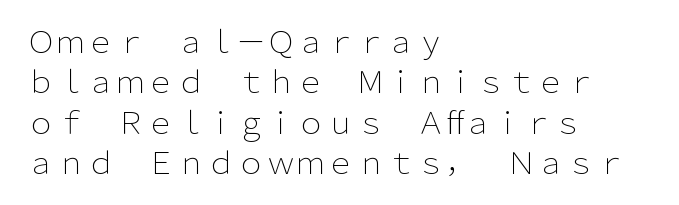
Q: Is the text bold? A: No.
Q: Is the text italic (slanted)? A: No, it is upright.
Q: Is the typeface a serif or a sans-serif typeface? A: Sans-serif.
Q: Is the text underlined? A: No.
Q: How is the paragraph aligned? A: Left-aligned.
Q: Is the spacing between letters normal or unusually wide? A: Normal.
Q: Is the spacing between lines tight, normal or loose? A: Normal.
Q: Width (condensed, normal, or wide)? A: Normal.
Q: Stroke contrast? A: Low.
Q: x-height? A: Medium.
Q: Monospaced? A: No.
